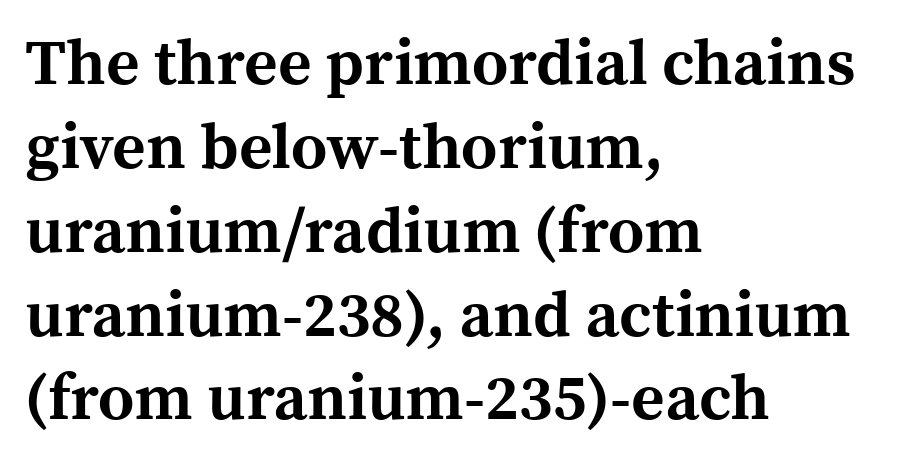
Q: Is the text bold? A: Yes.
Q: Is the text italic (slanted)? A: No, it is upright.
Q: Is the typeface a serif or a sans-serif typeface? A: Serif.
Q: Is the text underlined? A: No.
Q: How is the paragraph aligned? A: Left-aligned.
Q: Is the spacing between letters normal or unusually wide? A: Normal.
Q: Is the spacing between lines tight, normal or loose? A: Normal.
Q: Width (condensed, normal, or wide)? A: Normal.
Q: x-height? A: Medium.
Q: Monospaced? A: No.
